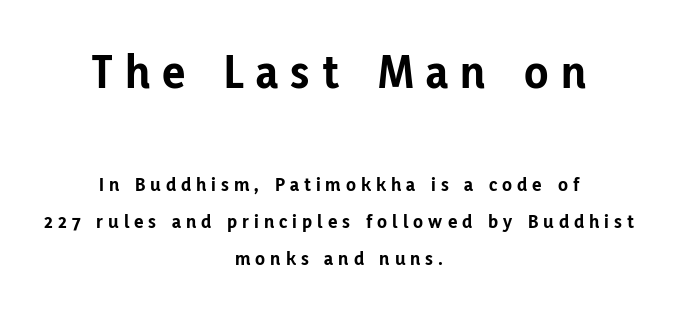
You get the large type first, then a drop to smaller type. The letters stand straight up with perfectly vertical stems. Grotesque or geometric, the face here clearly has no serifs. Heavy-handed strokes throughout: this text is bold. A typesetter would call this heavily tracked-out type. Varying glyph widths throughout — classic text-font behaviour.
